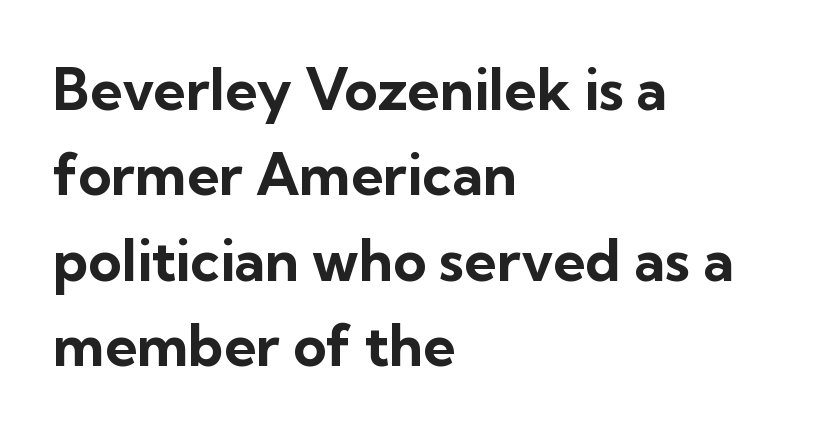
The rag falls on the right side of this text block. Letter spacing: default. Do the letters lean? They stand straight. Underlining? Definitely not there. Vertically, the passage feels balanced, rows spaced as you'd expect. Do the characters align in a grid? No, the font is proportional.
